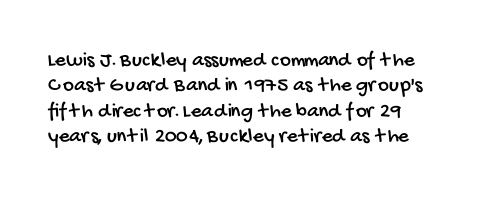
The gaps between neighbouring characters are ordinary and unremarkable. Anything drawn beneath the words? Only blank space. The rendering anchors every line to the left-hand side.
